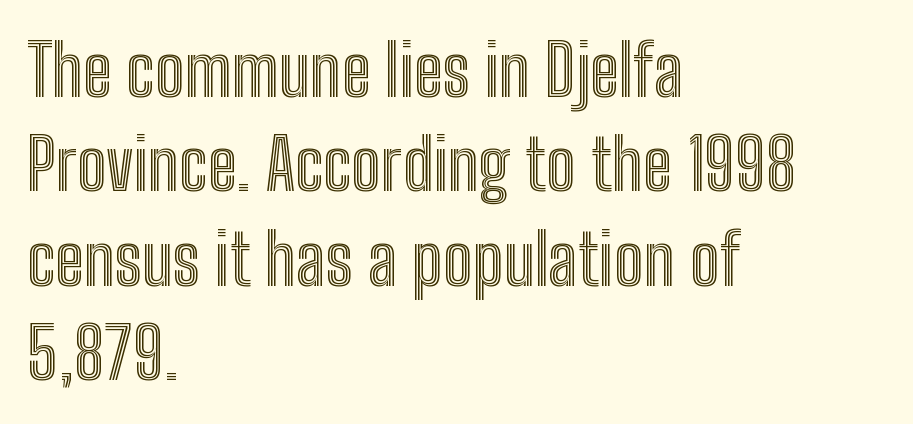
{"italic": "no", "width": "condensed", "x_height": "medium", "monospaced": "no", "underline": "no", "align": "left", "line_spacing": "normal", "line_spacing_ratio": 1.33, "letter_spacing": "normal", "letter_spacing_em": 0.0, "glyph_px": 71}
